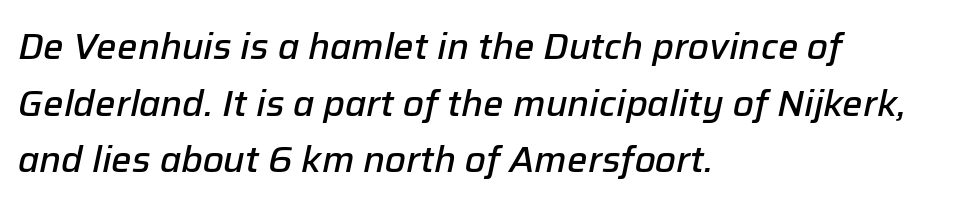
Tracking value appears to be zero — textbook default spacing. You could not count columns in this text — the font is proportionally spaced. Looking at the ascenders, they clearly lean. The rendering uses a moderate line-height, typical for paragraphs. Look at the stroke-to-counter ratio: somewhat heavy, a semibold. Lines of text with bare space underneath.
